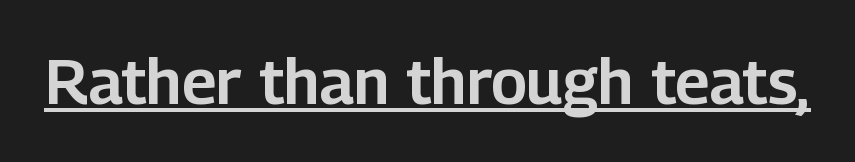
Honestly, the letter spacing is just normal — you wouldn't notice it. The font's upright variant was chosen for this text. This sample uses a sans-serif face. The lettering is marked with a stroke running underneath it. Here the designer chose a conventional face with non-uniform glyph widths.
